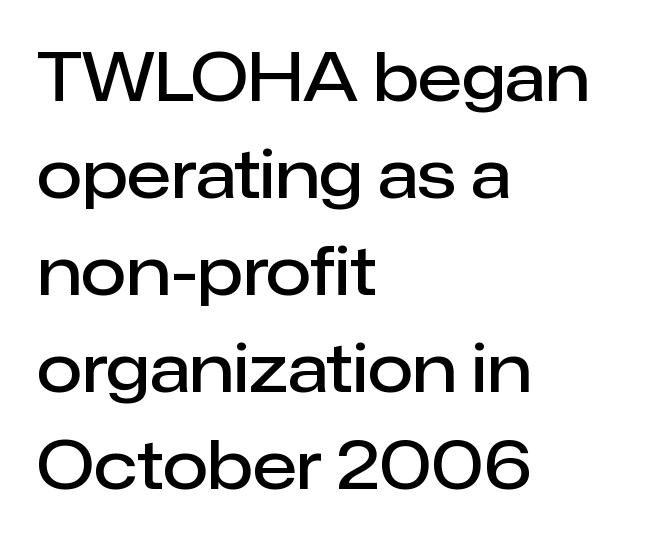
The typesetter chose a ragged-right arrangement here. The passage shown is semibold, sitting just below true bold. The type sits square on the baseline with zero lean. Do the characters align in a grid? No, the font is proportional.
